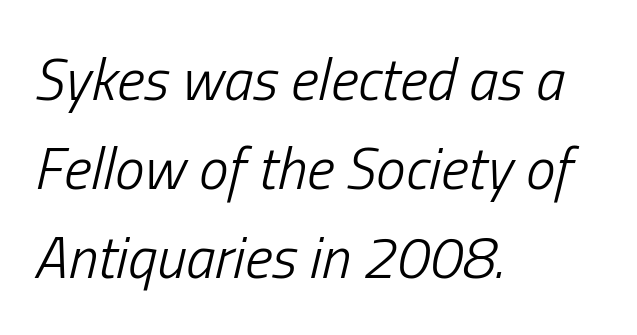
The rendering uses a moderate line-height, typical for paragraphs. Italic: yes, the glyphs are oblique. Short note: letters normally spaced. The font sits on the lighter half of the weight spectrum, regular included. The rendering uses natural spacing where letterforms have individual widths. Layout note: lines flush left.
